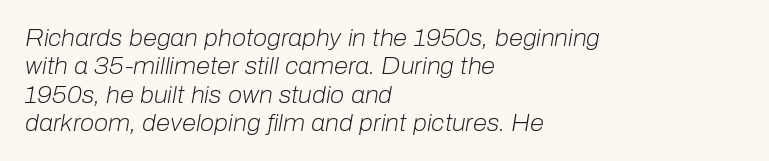
The area under the type is left untouched. Italic: yes, the glyphs are oblique. Bold? No — there's no thickening of the strokes. Horizontally, the lines are justified to the leading edge only. What stands out about the letter spacing? Nothing — it is the standard amount.
